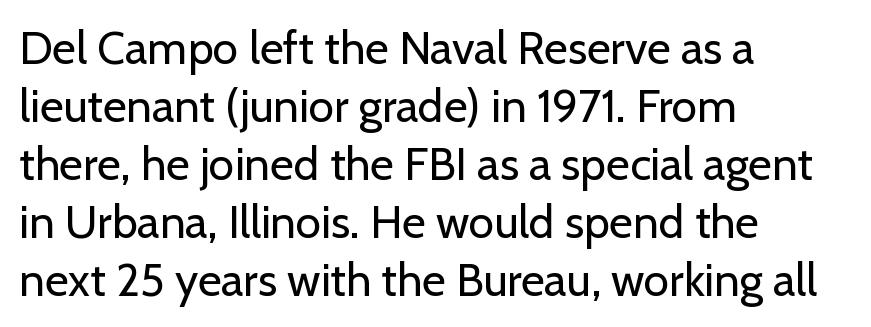
{"serif": "no", "italic": "no", "bold": "no", "weight": "regular", "width": "normal", "stroke_contrast": "low", "x_height": "medium", "monospaced": "no", "underline": "no", "align": "left", "line_spacing": "normal", "line_spacing_ratio": 1.26, "letter_spacing": "normal", "letter_spacing_em": 0.0, "glyph_px": 46}
